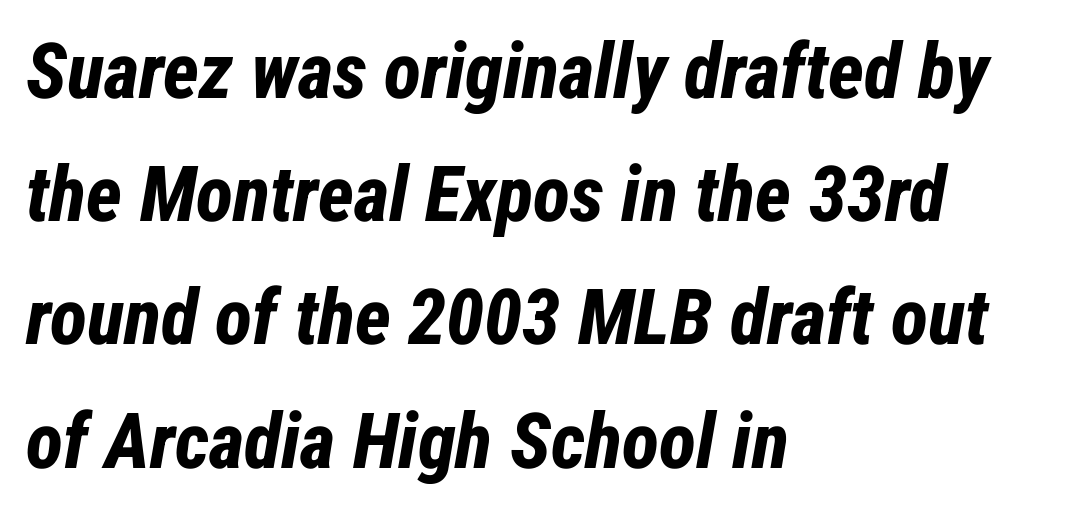
Q: Is the text bold? A: Yes.
Q: Is the text italic (slanted)? A: Yes, it leans right by about 12 degrees.
Q: Is the text underlined? A: No.
Q: How is the paragraph aligned? A: Left-aligned.
Q: Is the spacing between letters normal or unusually wide? A: Normal.
Q: Is the spacing between lines tight, normal or loose? A: Normal.
Q: Width (condensed, normal, or wide)? A: Condensed.
Q: Stroke contrast? A: Low.
Q: x-height? A: Medium.
Q: Monospaced? A: No.
